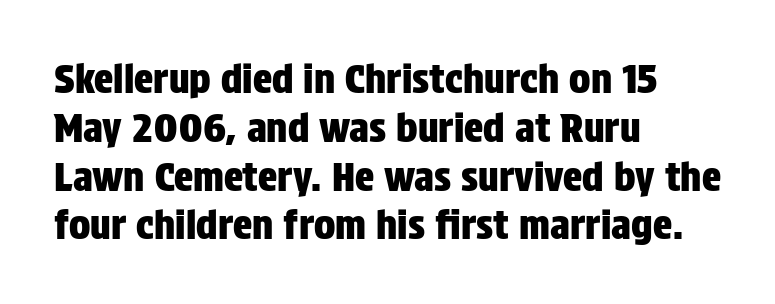
{"serif": "no", "italic": "no", "width": "condensed", "stroke_contrast": "low", "x_height": "large", "monospaced": "no", "underline": "no", "align": "left", "line_spacing_ratio": 1.22, "letter_spacing": "normal", "letter_spacing_em": 0.0, "glyph_px": 40}
